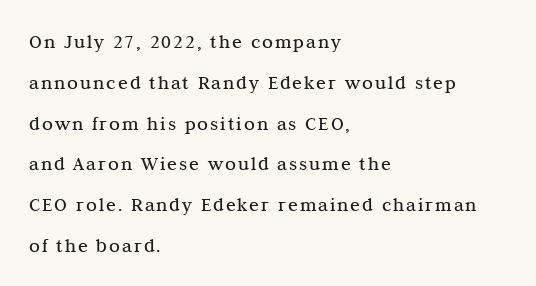
The rendering anchors every line to the left-hand side. Any mark beneath the type? The region is blank. The line-height multiplier appears high, well above default. Posture: straight, roman, zero tilt.
